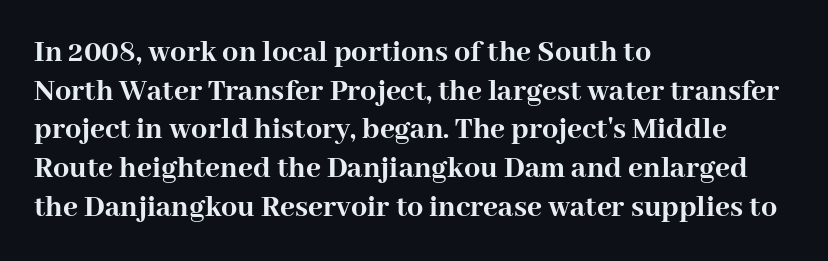
{"serif": "yes", "italic": "no", "bold": "yes", "weight": "semibold", "width": "normal", "stroke_contrast": "high", "x_height": "medium", "monospaced": "no", "underline": "no", "align": "left", "line_spacing_ratio": 1.21, "letter_spacing": "normal", "letter_spacing_em": 0.0, "glyph_px": 32}
